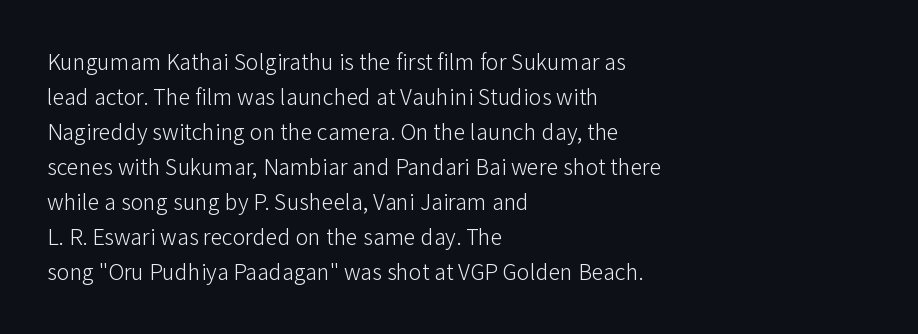
No word sits above an underline. This is the regular roman posture of the typeface. The lines in this sample share a left origin and differ only in where they stop. Successive baselines arrive at the customary interval.
